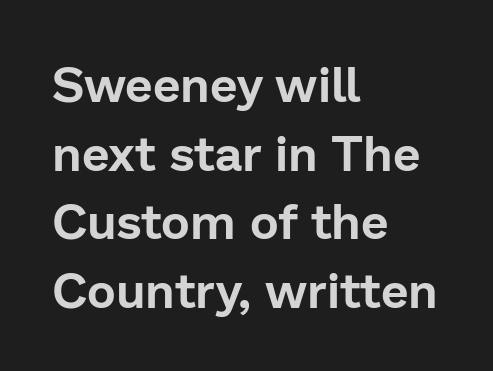
{"serif": "no", "italic": "no", "width": "normal", "stroke_contrast": "low", "x_height": "medium", "monospaced": "no", "underline": "no", "align": "left", "line_spacing": "normal", "line_spacing_ratio": 1.4, "letter_spacing": "normal", "letter_spacing_em": 0.0, "glyph_px": 49}
